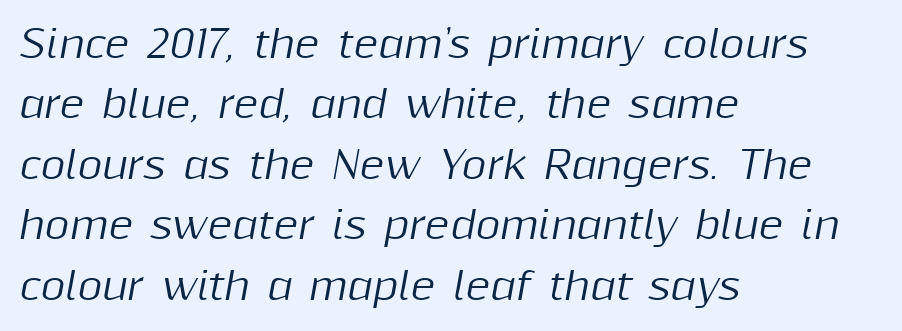
Horizontal bands of white between lines are of average thickness. Notice how the stems are inclined rather than vertical — that's the hallmark of italics. This rendering features lettering with no underline. Line starts are locked; line ends wander.
